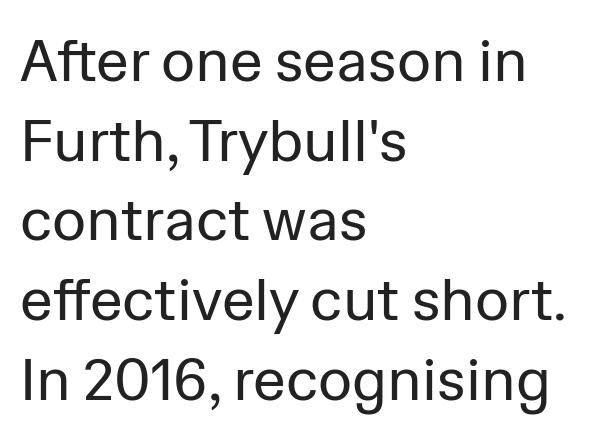
The image shows 59 px regular-weight sans-serif type, upright; set left-aligned, normal line spacing (1.35x), normal letter spacing, not underlined; low stroke contrast and a medium x-height.
